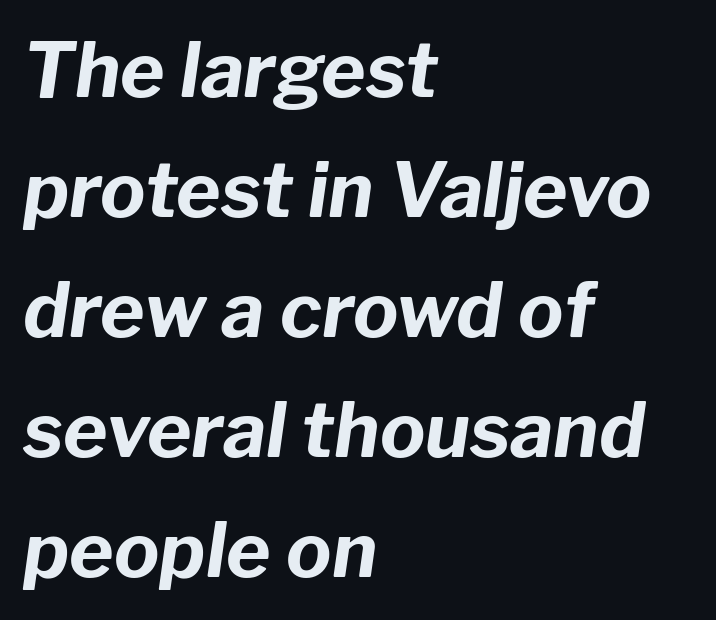
The image shows 76 px bold type, italic (leaning right); set left-aligned, normal line spacing (1.58x), normal letter spacing, not underlined; low stroke contrast and a medium x-height.
